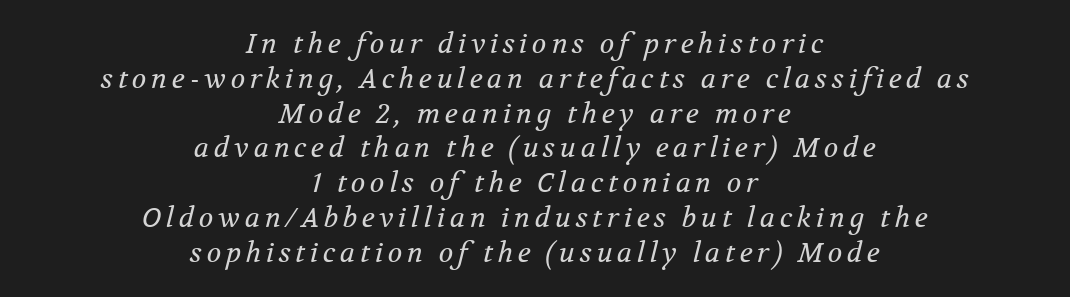
Q: Is the text bold? A: No.
Q: Is the text italic (slanted)? A: Yes, it leans right by about 12 degrees.
Q: Is the text underlined? A: No.
Q: How is the paragraph aligned? A: Centered.
Q: Is the spacing between lines tight, normal or loose? A: Normal.
